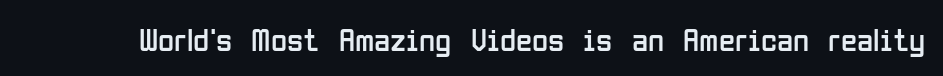
The image shows 33 px regular-weight, condensed sans-serif type, upright; set normal letter spacing, not underlined; low stroke contrast and a medium x-height.
